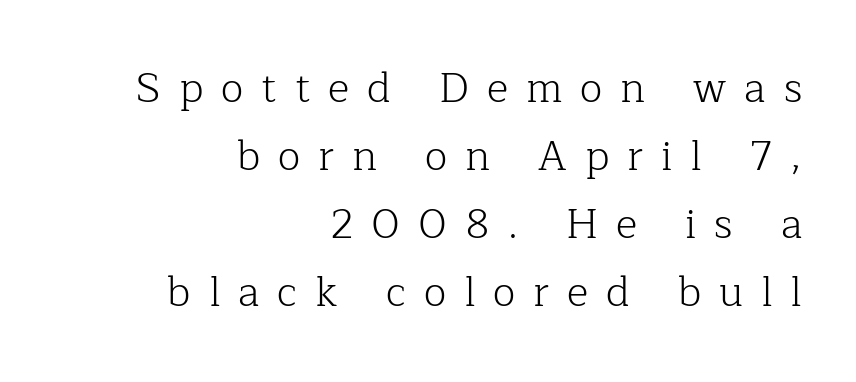
The image shows 41 px light serif type, upright; set right-aligned, normal line spacing (1.66x), unusually wide letter spacing (+0.44 em), not underlined; low stroke contrast and a medium x-height.
